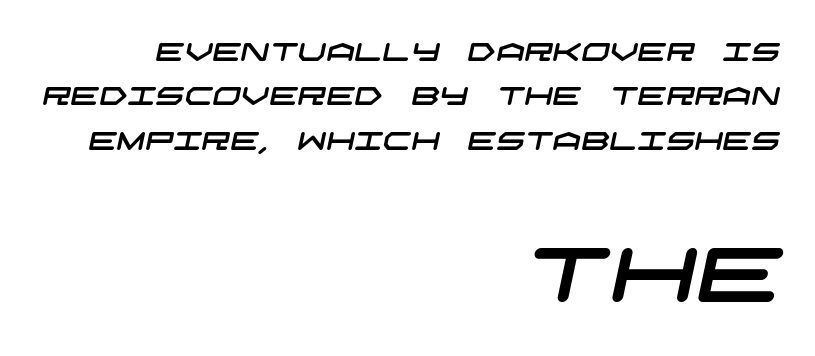
The image shows 76 px wide sans-serif type; set right-aligned, line spacing 1.78x, normal letter spacing, not underlined; the second (bottom) block is 3.04x larger; low stroke contrast and a large x-height.
